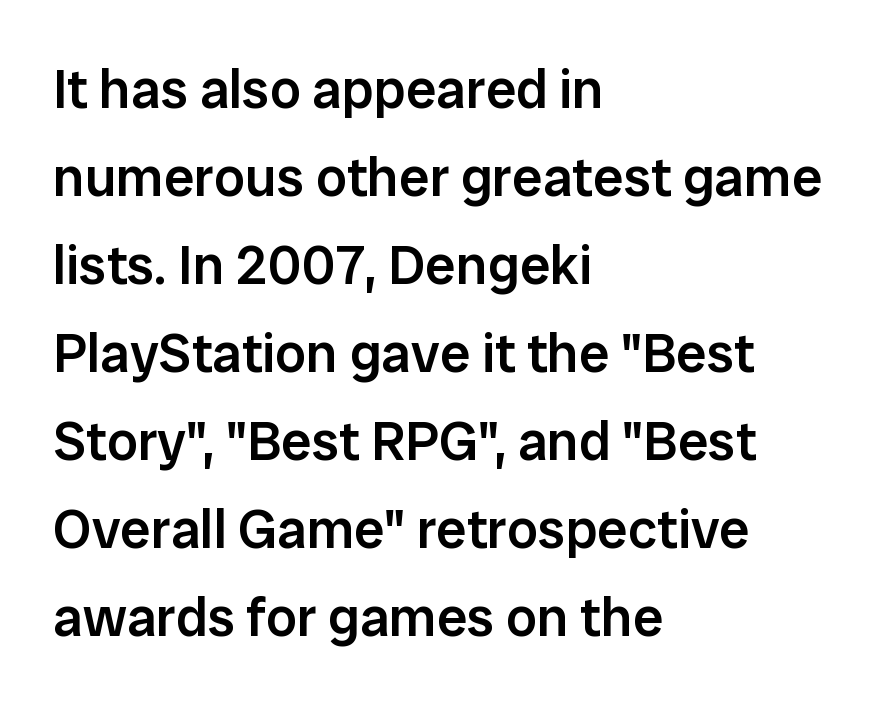
Q: Is the text bold? A: Semi-bold.
Q: Is the text italic (slanted)? A: No, it is upright.
Q: Is the typeface a serif or a sans-serif typeface? A: Sans-serif.
Q: Is the text underlined? A: No.
Q: How is the paragraph aligned? A: Left-aligned.
Q: Is the spacing between letters normal or unusually wide? A: Normal.
Q: Is the spacing between lines tight, normal or loose? A: Normal.
Q: Width (condensed, normal, or wide)? A: Normal.
Q: Stroke contrast? A: Low.
Q: x-height? A: Medium.
Q: Monospaced? A: No.
